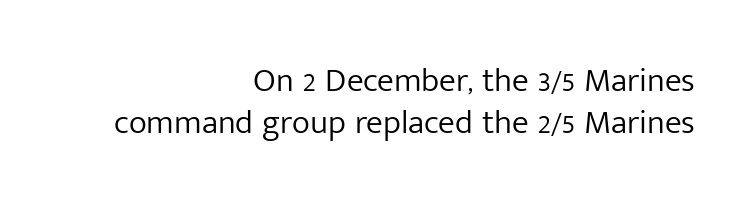
{"serif": "no", "italic": "no", "bold": "no", "weight": "light", "width": "normal", "stroke_contrast": "low", "x_height": "medium", "monospaced": "no", "underline": "no", "align": "right", "line_spacing_ratio": 1.24, "letter_spacing": "normal", "letter_spacing_em": 0.0, "glyph_px": 34}
